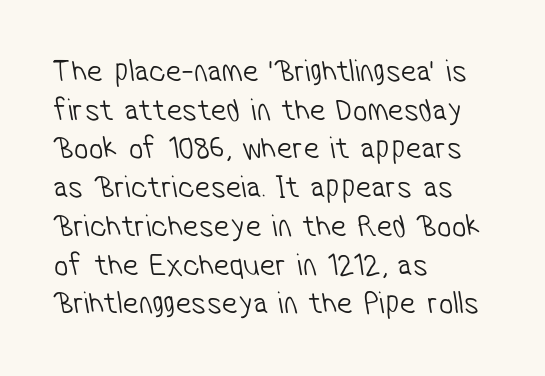
{"serif": "no", "bold": "no", "weight": "light", "width": "condensed", "stroke_contrast": "low", "x_height": "medium", "monospaced": "no", "underline": "no", "align": "left", "line_spacing_ratio": 1.21, "letter_spacing": "normal", "letter_spacing_em": 0.0, "glyph_px": 32}
